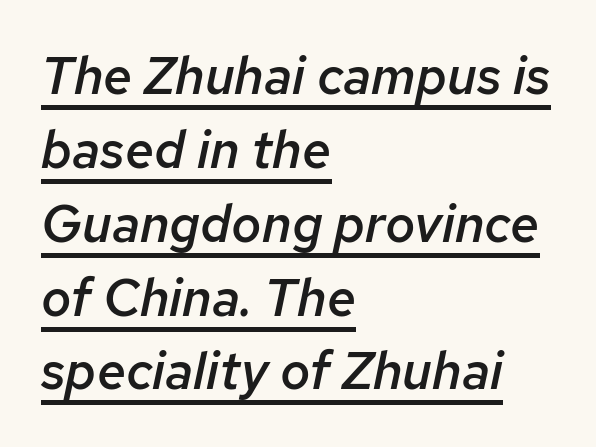
{"italic": "yes", "lean": "right", "slant_degrees": 12, "bold": "semi", "weight": "semibold", "width": "normal", "stroke_contrast": "low", "x_height": "medium", "monospaced": "no", "underline": "yes", "align": "left", "line_spacing": "normal", "line_spacing_ratio": 1.42, "letter_spacing": "normal", "letter_spacing_em": 0.0, "glyph_px": 52}
